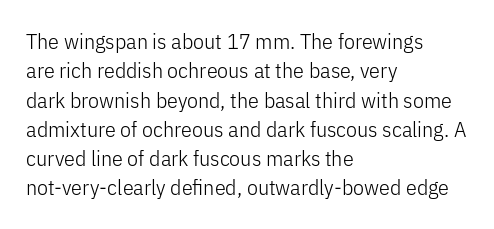
Caption: face not bold, strokes unweighted. Whoever set this chose a conventional vertical rhythm. This sample uses plain, unmodified letter spacing. The lettering stays uniformly vertical, giving the passage a roman look. Rule under the text: the space is simply empty.
